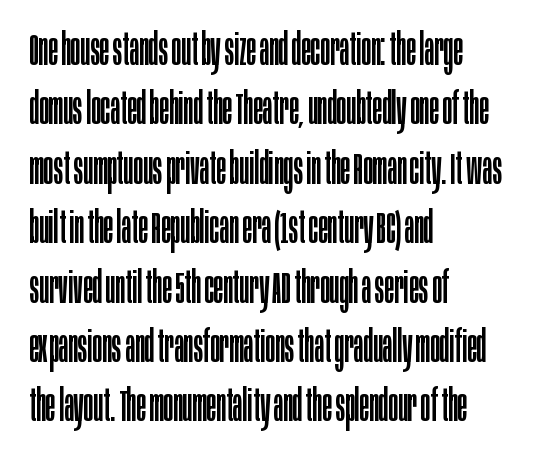
The passage shown has conventional tracking throughout. Any mark beneath the type? The region is blank. The letters advance in unequal steps, a hallmark of proportional type. Every stem runs plumb, perpendicular to the baseline. The type family on display is of the sans-serif kind. Does the copy run flush right? No — it runs flush left.
